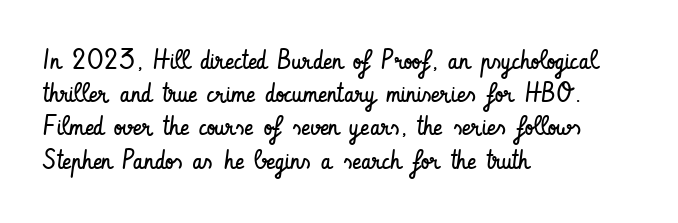
{"italic": "no", "bold": "no", "underline": "no", "align": "left", "line_spacing_ratio": 1.23, "letter_spacing": "normal", "letter_spacing_em": 0.0, "glyph_px": 27}
